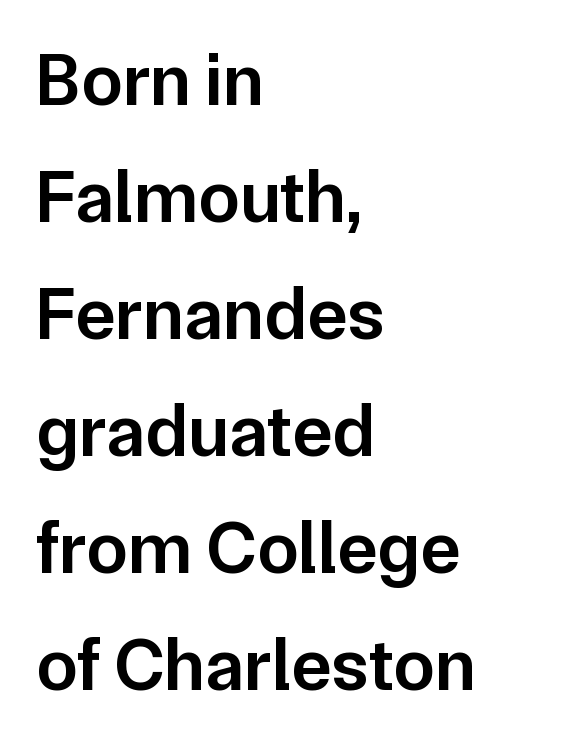
The image shows 75 px semibold sans-serif type, upright; set left-aligned, normal line spacing (1.56x), normal letter spacing, not underlined; low stroke contrast and a medium x-height.
